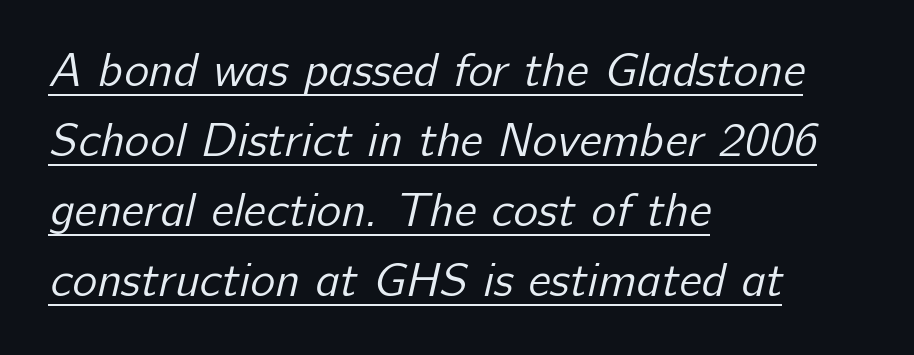
Spacing verdict: proportional, widths tailored to each character. The face used here appears with an underline applied. The letters look calm and open, with moderate or lighter stems. Does extra space separate the letters? No, they use regular spacing.
